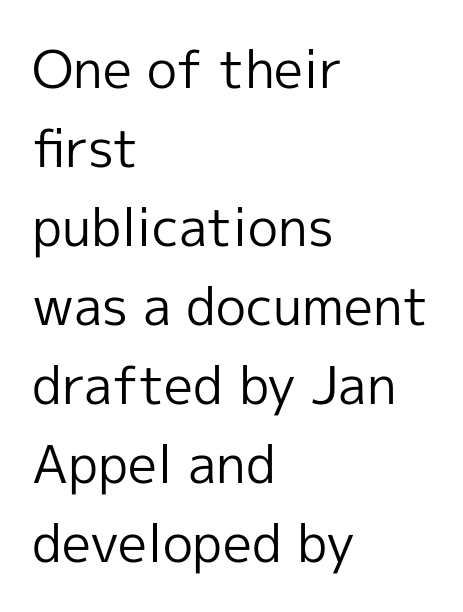
The image shows 52 px regular-weight sans-serif type, upright; set left-aligned, normal line spacing (1.52x), normal letter spacing, not underlined; a medium x-height.
